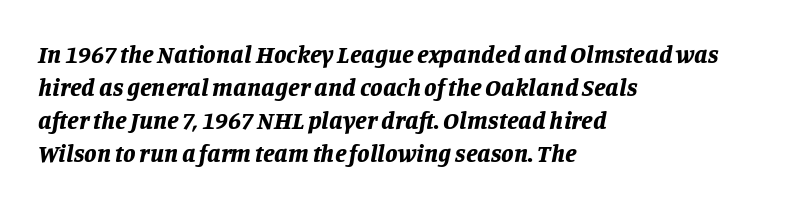
No word sits above an underline. Layout note: lines flush left. You'd pick this weight for a headline — it's a proper bold. The rendering uses a moderate line-height, typical for paragraphs. This sample uses plain, unmodified letter spacing. There's an unmistakable incline to the writing here.
